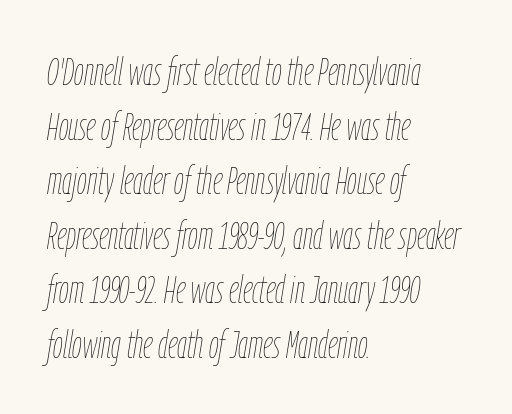
Q: Is the text bold? A: No.
Q: Is the text italic (slanted)? A: Yes, it leans right by about 9 degrees.
Q: Is the text underlined? A: No.
Q: How is the paragraph aligned? A: Left-aligned.
Q: Is the spacing between letters normal or unusually wide? A: Normal.
Q: Is the spacing between lines tight, normal or loose? A: Normal.
Q: Width (condensed, normal, or wide)? A: Condensed.
Q: Stroke contrast? A: Low.
Q: x-height? A: Medium.
Q: Monospaced? A: No.
